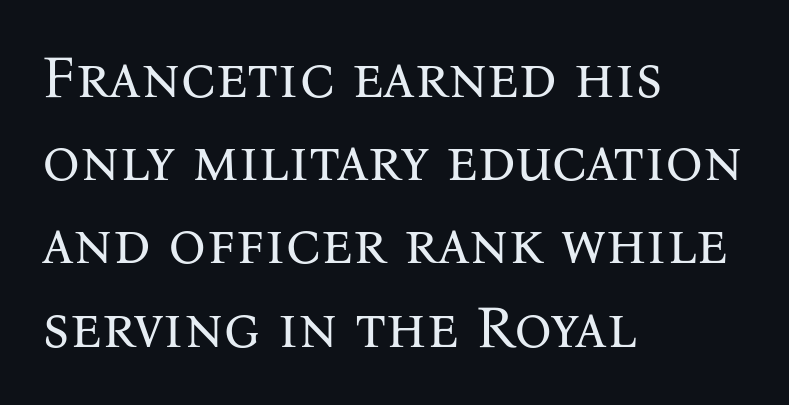
The font family rendered here belongs to the serif group. Standard letterfit; no display-style spreading of the glyphs. Horizontally, the lines are justified to the leading edge only. Vertically, the passage feels balanced, rows spaced as you'd expect.
